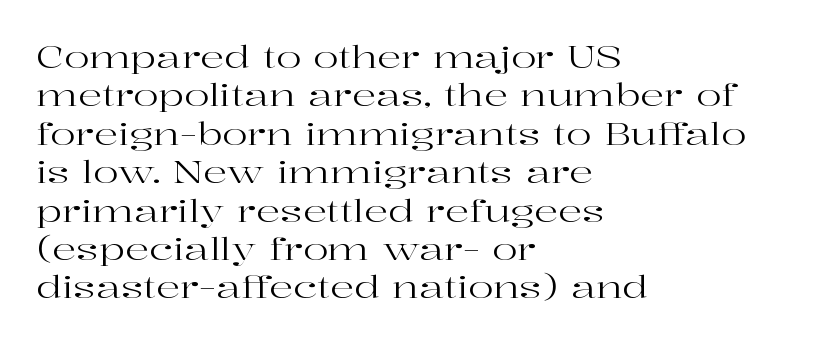
Q: Is the text bold? A: No.
Q: Is the text italic (slanted)? A: No, it is upright.
Q: Is the typeface a serif or a sans-serif typeface? A: Serif.
Q: Is the text underlined? A: No.
Q: How is the paragraph aligned? A: Left-aligned.
Q: Is the spacing between letters normal or unusually wide? A: Normal.
Q: Is the spacing between lines tight, normal or loose? A: Normal.
Q: Width (condensed, normal, or wide)? A: Wide.
Q: Stroke contrast? A: High.
Q: x-height? A: Medium.
Q: Monospaced? A: No.
